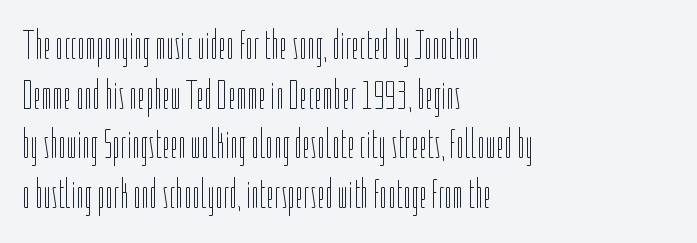
{"italic": "no", "bold": "no", "weight": "thin", "width": "condensed", "stroke_contrast": "low", "x_height": "medium", "monospaced": "no", "underline": "no", "align": "left", "line_spacing_ratio": 1.21, "letter_spacing": "normal", "letter_spacing_em": 0.0, "glyph_px": 41}
